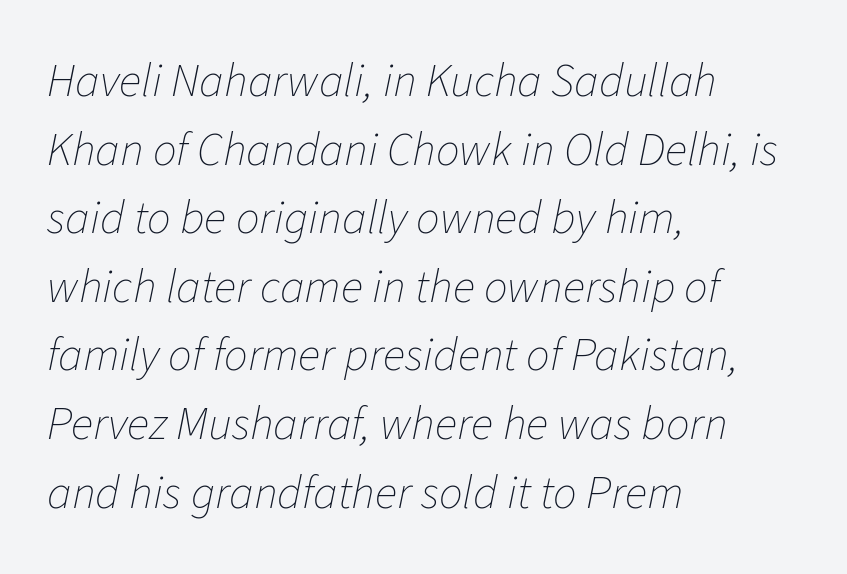
Q: Is the text bold? A: No.
Q: Is the text italic (slanted)? A: Yes, it leans right by about 11 degrees.
Q: Is the text underlined? A: No.
Q: How is the paragraph aligned? A: Left-aligned.
Q: Is the spacing between letters normal or unusually wide? A: Normal.
Q: Is the spacing between lines tight, normal or loose? A: Normal.
Q: Width (condensed, normal, or wide)? A: Normal.
Q: Stroke contrast? A: Low.
Q: x-height? A: Medium.
Q: Monospaced? A: No.
